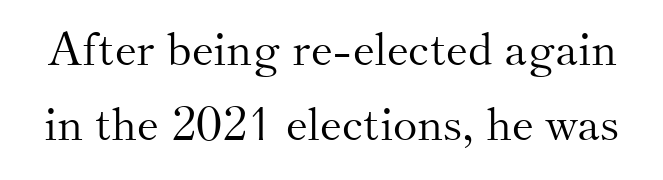
Q: Is the text bold? A: No.
Q: Is the text italic (slanted)? A: No, it is upright.
Q: Is the typeface a serif or a sans-serif typeface? A: Serif.
Q: Is the text underlined? A: No.
Q: Is the spacing between letters normal or unusually wide? A: Normal.
Q: Is the spacing between lines tight, normal or loose? A: Normal.
Q: Width (condensed, normal, or wide)? A: Normal.
Q: Stroke contrast? A: Medium.
Q: x-height? A: Small.
Q: Monospaced? A: No.
